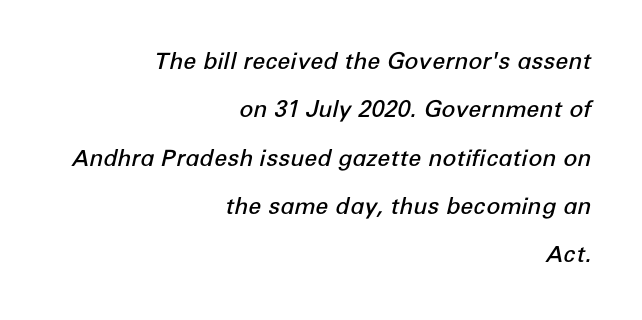
The image shows 23 px text type, italic (leaning right); set right-aligned, loose line spacing (2.1x), normal letter spacing, not underlined.
